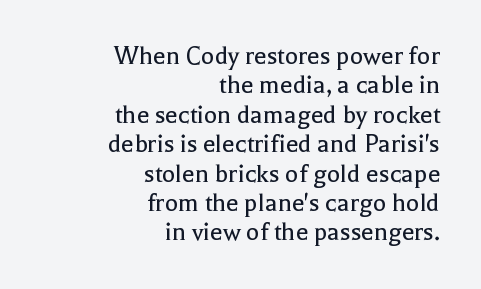
The baseline area is clear. Each letter's strokes conclude with small projecting serifs. The ragged edge is on the left, which tells us the setting is flush right. These lines were composed using upright roman letters. The font is comparable to plain body text, perhaps lighter.
